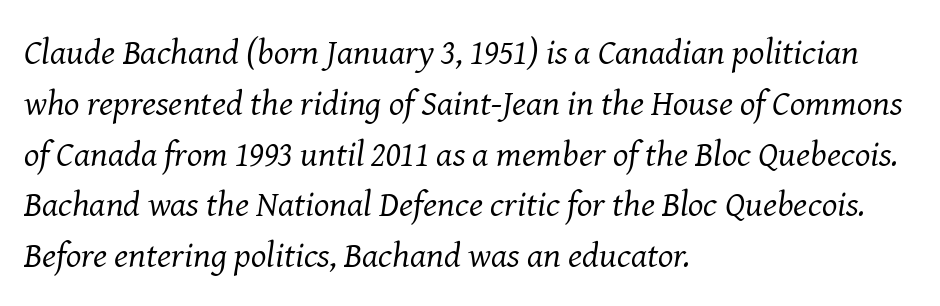
{"serif": "yes", "italic": "yes", "lean": "right", "slant_degrees": 8, "bold": "no", "weight": "regular", "width": "normal", "stroke_contrast": "medium", "x_height": "medium", "monospaced": "no", "underline": "no", "align": "left", "line_spacing": "normal", "line_spacing_ratio": 1.41, "letter_spacing": "normal", "letter_spacing_em": 0.0, "glyph_px": 36}
